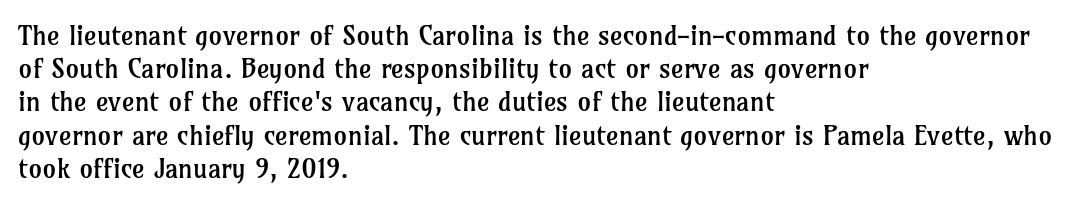
The image shows 27 px text type, upright; set left-aligned, line spacing 1.23x, normal letter spacing, not underlined.
